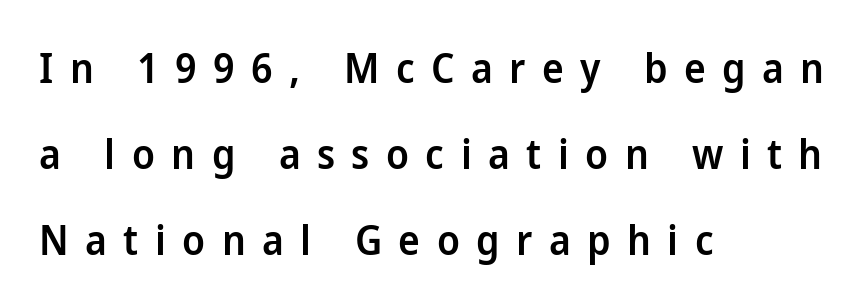
Q: Is the text bold? A: Semi-bold.
Q: Is the text italic (slanted)? A: No, it is upright.
Q: Is the typeface a serif or a sans-serif typeface? A: Sans-serif.
Q: Is the text underlined? A: No.
Q: How is the paragraph aligned? A: Left-aligned.
Q: Is the spacing between letters normal or unusually wide? A: Unusually wide.
Q: Is the spacing between lines tight, normal or loose? A: Loose.
Q: Width (condensed, normal, or wide)? A: Normal.
Q: Stroke contrast? A: Low.
Q: x-height? A: Medium.
Q: Monospaced? A: No.
